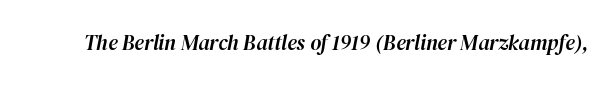
A clean baseline with only descenders dipping below it. Is the letter spacing exaggerated? No — it looks like the ordinary default. Quick note: italic.
